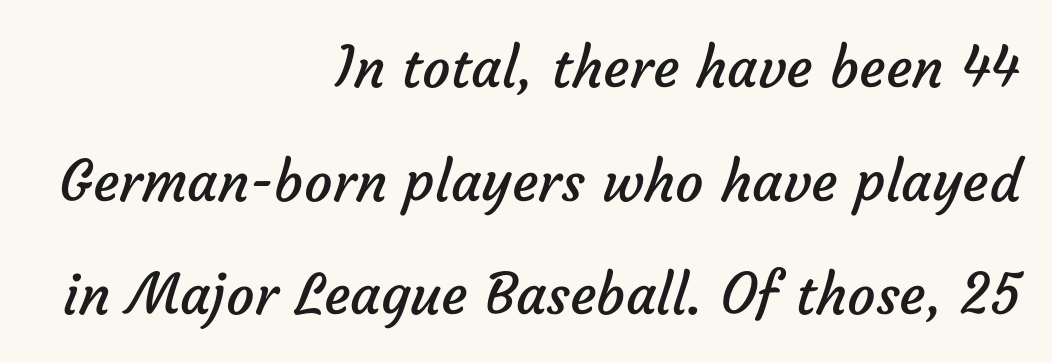
Q: Is the text bold? A: No.
Q: Is the typeface a serif or a sans-serif typeface? A: Sans-serif.
Q: Is the text underlined? A: No.
Q: How is the paragraph aligned? A: Right-aligned.
Q: Is the spacing between letters normal or unusually wide? A: Normal.
Q: Is the spacing between lines tight, normal or loose? A: Loose.
Q: Width (condensed, normal, or wide)? A: Normal.
Q: Stroke contrast? A: Low.
Q: x-height? A: Medium.
Q: Monospaced? A: No.
